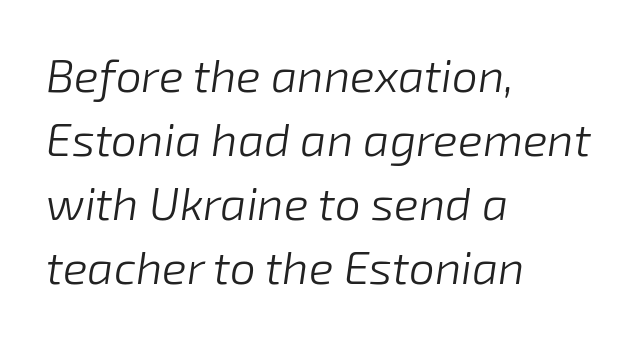
Q: Is the text bold? A: No.
Q: Is the text italic (slanted)? A: Yes, it leans right by about 8 degrees.
Q: Is the text underlined? A: No.
Q: How is the paragraph aligned? A: Left-aligned.
Q: Is the spacing between letters normal or unusually wide? A: Normal.
Q: Is the spacing between lines tight, normal or loose? A: Normal.
Q: Width (condensed, normal, or wide)? A: Normal.
Q: Stroke contrast? A: Low.
Q: x-height? A: Medium.
Q: Monospaced? A: No.
